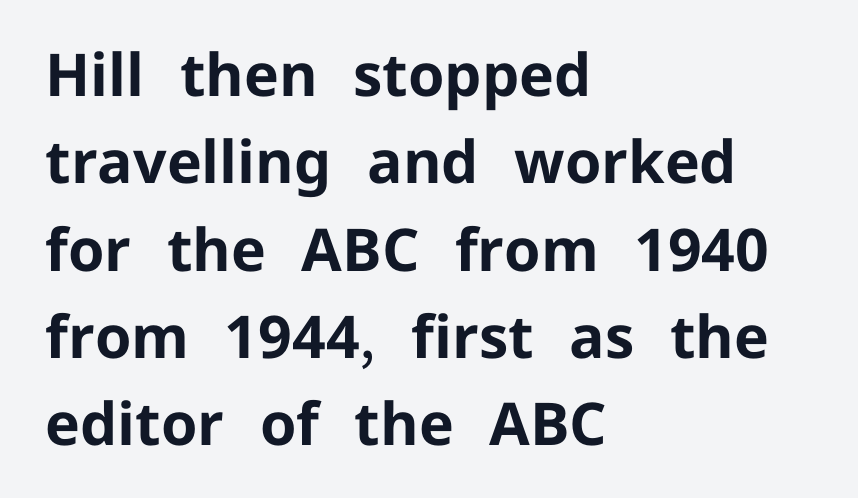
The image shows 59 px bold sans-serif type, upright; set left-aligned, normal line spacing (1.48x), normal letter spacing, not underlined; low stroke contrast and a medium x-height.
